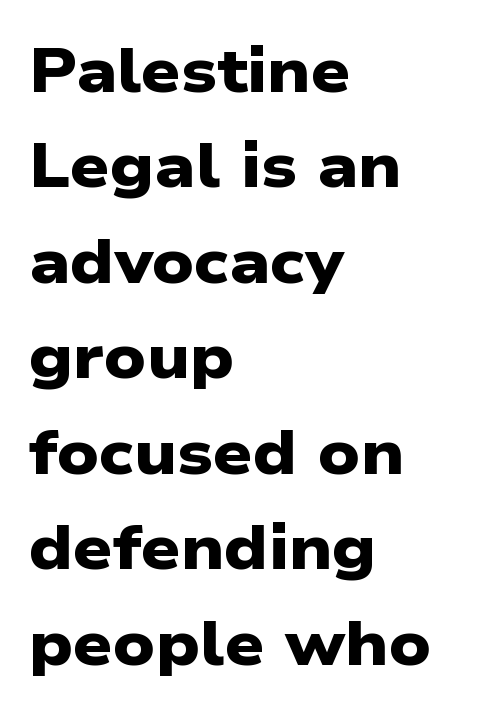
The strip under each line holds only bare page. One glance says typical: line gaps are just what's usual. Each letter's strokes conclude bluntly, with no projecting serifs. The rendering uses a bold face; every stroke is thick and dark.
